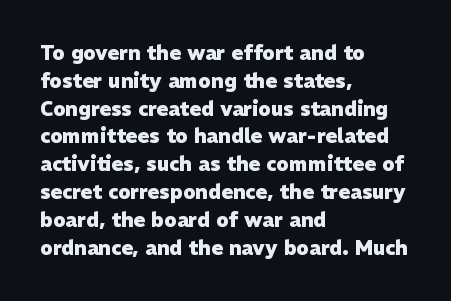
Q: Is the text bold? A: Yes.
Q: Is the text italic (slanted)? A: No, it is upright.
Q: Is the text underlined? A: No.
Q: How is the paragraph aligned? A: Left-aligned.
Q: Is the spacing between letters normal or unusually wide? A: Normal.
Q: Is the spacing between lines tight, normal or loose? A: Normal.
